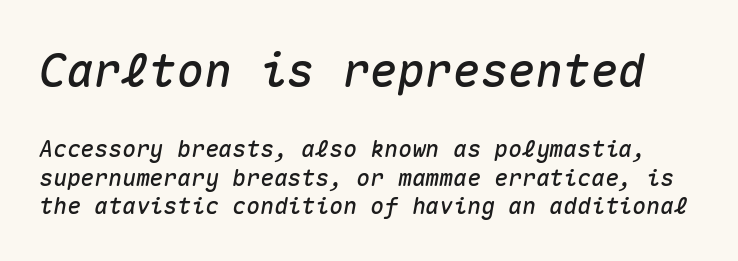
Q: Is the text italic (slanted)? A: Yes, it leans right by about 10 degrees.
Q: Is the text underlined? A: No.
Q: Is the spacing between letters normal or unusually wide? A: Normal.
Q: Which block of text is set in a larger size, the first (top) or the second (bottom)? A: The first (top) one.
Q: Width (condensed, normal, or wide)? A: Normal.
Q: Stroke contrast? A: Medium.
Q: x-height? A: Medium.
Q: Monospaced? A: Yes.
